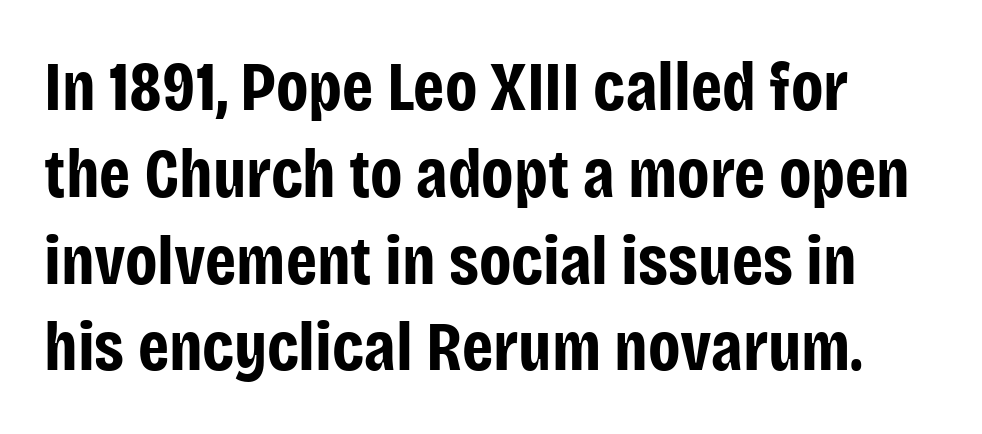
Q: Is the text bold? A: Yes.
Q: Is the text italic (slanted)? A: No, it is upright.
Q: Is the typeface a serif or a sans-serif typeface? A: Sans-serif.
Q: Is the text underlined? A: No.
Q: Is the spacing between letters normal or unusually wide? A: Normal.
Q: Width (condensed, normal, or wide)? A: Condensed.
Q: Stroke contrast? A: Low.
Q: x-height? A: Large.
Q: Monospaced? A: No.
